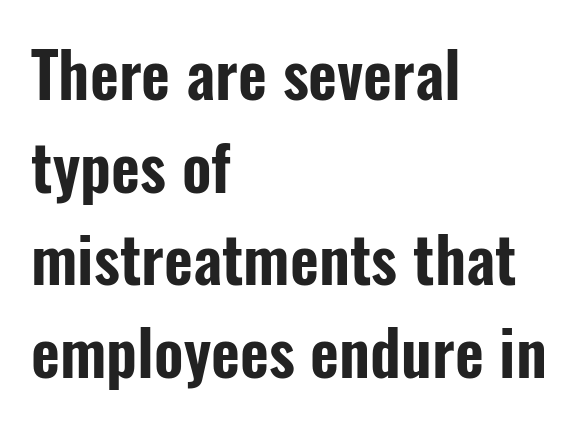
The string is rendered with underlining switched off. Is the block centered? No — it sits flush against the left margin. This sample uses plain, unmodified letter spacing. This sample has the flowing, uneven cadence of proportional lettering.
